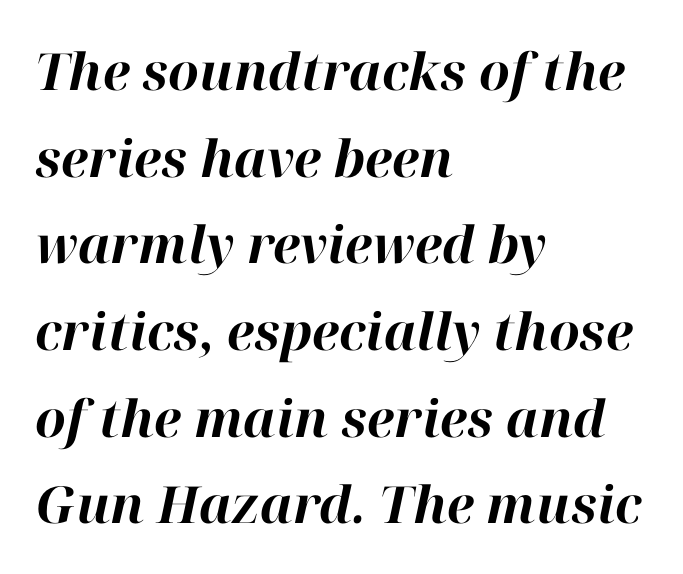
{"italic": "yes", "lean": "right", "slant_degrees": 12, "bold": "yes", "weight": "bold", "width": "normal", "stroke_contrast": "high", "x_height": "medium", "monospaced": "no", "underline": "no", "align": "left", "line_spacing": "normal", "line_spacing_ratio": 1.7, "letter_spacing": "normal", "letter_spacing_em": 0.0, "glyph_px": 51}
